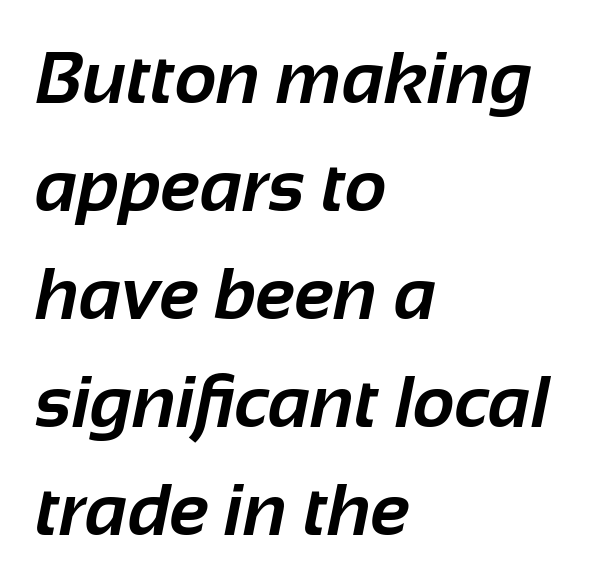
{"serif": "no", "bold": "yes", "weight": "bold", "width": "normal", "stroke_contrast": "low", "x_height": "medium", "monospaced": "no", "underline": "no", "align": "left", "line_spacing": "normal", "line_spacing_ratio": 1.48, "letter_spacing": "normal", "letter_spacing_em": 0.0, "glyph_px": 73}
